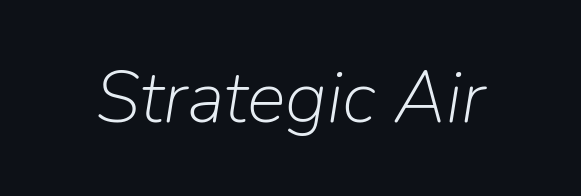
Letters rest on an invisible, unmarked baseline. Quick note: italic. Each word holds together tightly as a unit, with standard inter-letter gaps. Think standard paragraph weight, or any step lighter than that. Each letter keeps its own natural width here, so spacing adapts to shape.
